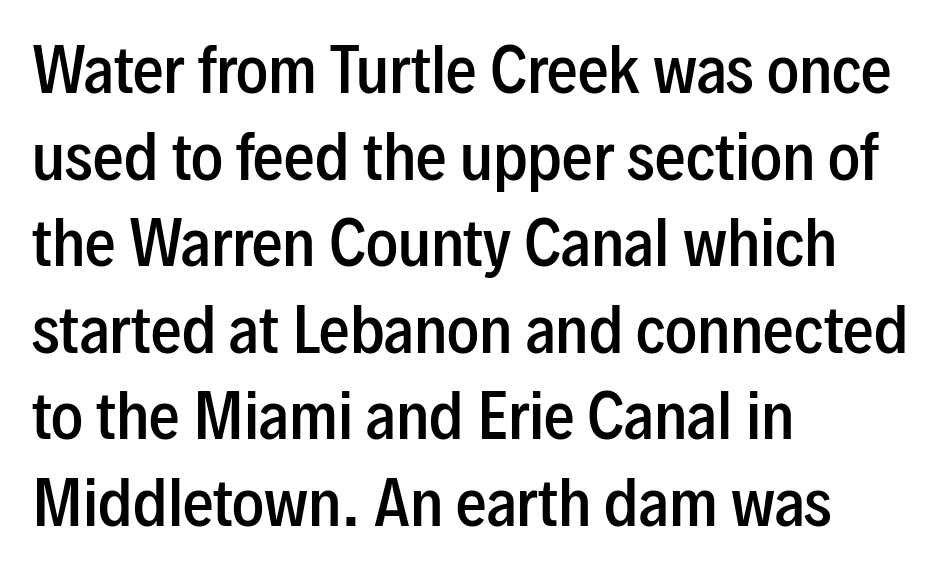
In terms of leading, this rendering sits right in the middle. Standard letterfit; no display-style spreading of the glyphs. Notice the strokes are somewhat thickened but not fully heavy: this is a semibold. Upright lettering throughout. Where is the straight margin? On the left. Proportional: the letters do not fall into vertical columns.
